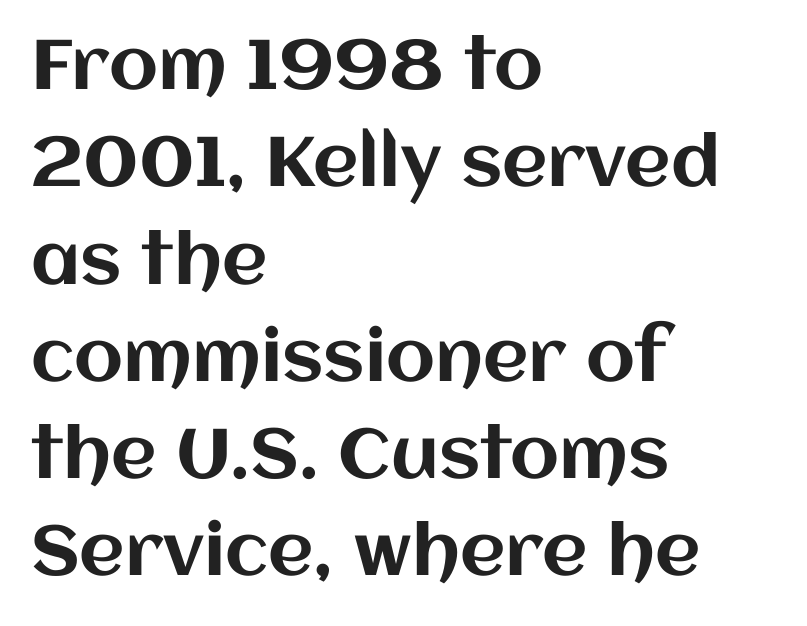
Line spacing here is normal. If you drew a line through each stem, it would be perfectly vertical. Inter-character spacing is left at the font's built-in metrics. The typesetter chose a ragged-right arrangement here. Type without underlining. Looks like regular typesetting: each glyph gets only the width it needs.
